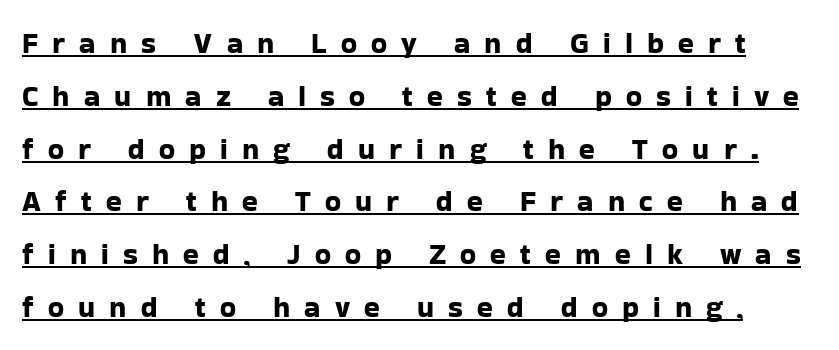
{"serif": "no", "italic": "no", "width": "normal", "stroke_contrast": "low", "x_height": "medium", "monospaced": "no", "underline": "yes", "line_spacing_ratio": 1.82, "letter_spacing": "wide", "letter_spacing_em": 0.49, "glyph_px": 29}
